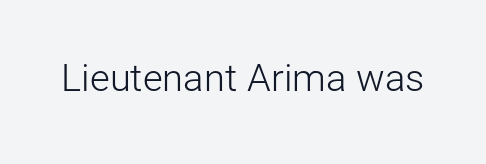
Q: Is the text bold? A: No.
Q: Is the text italic (slanted)? A: No, it is upright.
Q: Is the typeface a serif or a sans-serif typeface? A: Sans-serif.
Q: Is the text underlined? A: No.
Q: Is the spacing between letters normal or unusually wide? A: Normal.
Q: Width (condensed, normal, or wide)? A: Normal.
Q: Stroke contrast? A: Low.
Q: x-height? A: Medium.
Q: Monospaced? A: No.
